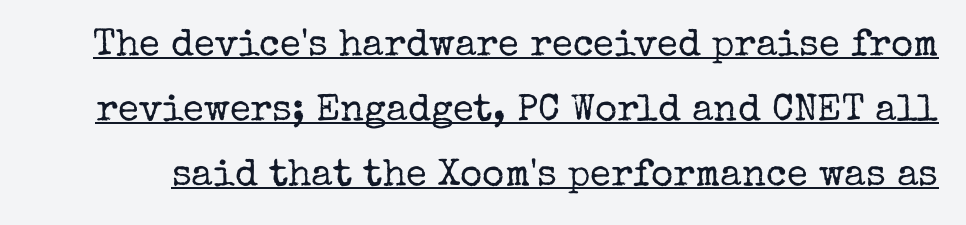
The image shows 38 px regular-weight serif type, upright; set line spacing 1.71x, normal letter spacing, underlined; low stroke contrast and a medium x-height.
